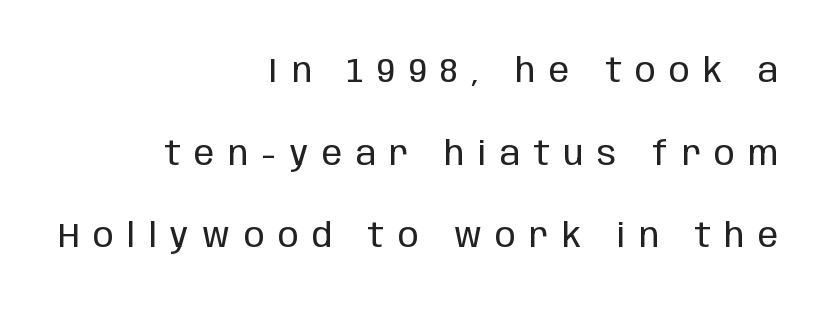
Spacing verdict: proportional, widths tailored to each character. Reading down the column, the eye jumps a long way to each next line. Look at the tracking — it's clearly loosened, letters drifting apart. You can tell from the bare stems that sans-serif type was used. Style check: upright.
